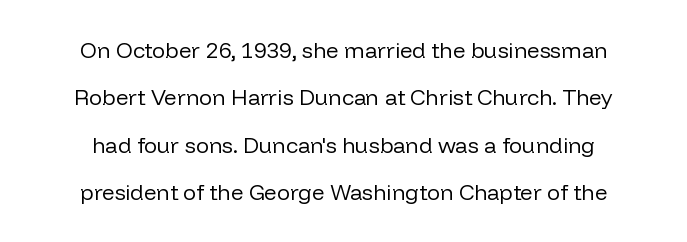
The image shows 22 px text type, upright; set loose line spacing (2.15x), normal letter spacing, not underlined.
